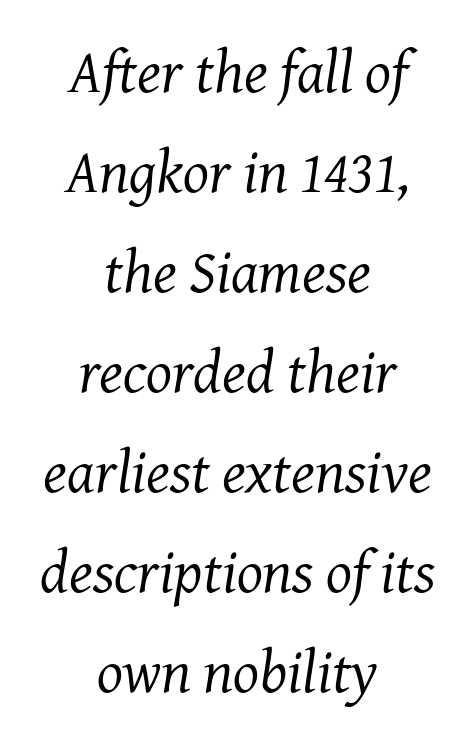
Q: Is the text bold? A: No.
Q: Is the text italic (slanted)? A: Yes, it leans right by about 8 degrees.
Q: Is the typeface a serif or a sans-serif typeface? A: Serif.
Q: Is the text underlined? A: No.
Q: How is the paragraph aligned? A: Centered.
Q: Is the spacing between letters normal or unusually wide? A: Normal.
Q: Is the spacing between lines tight, normal or loose? A: Normal.
Q: Width (condensed, normal, or wide)? A: Normal.
Q: Stroke contrast? A: Medium.
Q: x-height? A: Medium.
Q: Monospaced? A: No.
